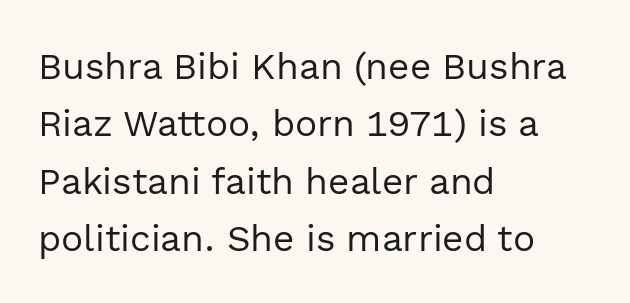
This is not heavy type; no bold has been used. The lettering stays uniformly vertical, giving the passage a roman look. Compared with typical body copy, the letter spacing here is the same. Spacing verdict: proportional, widths tailored to each character.
